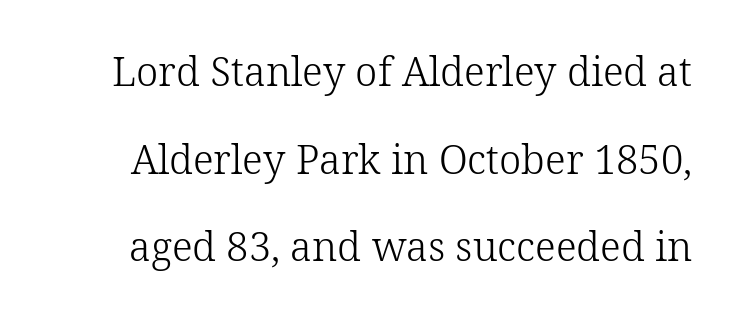
Descenders are the only things crossing below the line. Notice the wide empty band between every row — that's loose leading. Do the characters align in a grid? No, the font is proportional. I'd call this a serif setting — the letters wear small feet. Standard letterfit; no display-style spreading of the glyphs.
